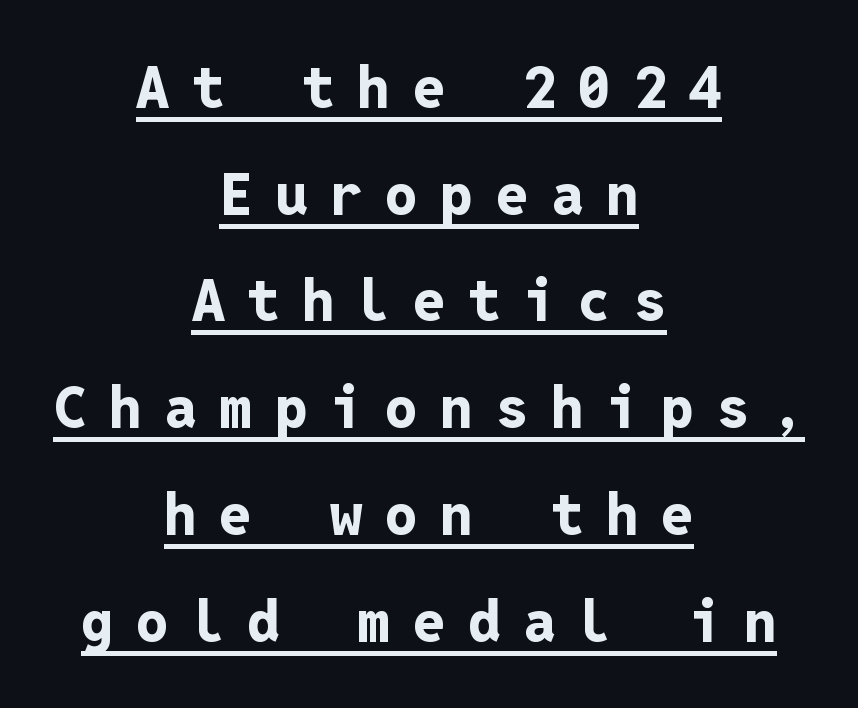
The image shows 58 px bold sans-serif type, upright, monospaced; set centered, line spacing 1.84x, unusually wide letter spacing (+0.39 em), underlined; low stroke contrast and a medium x-height.
